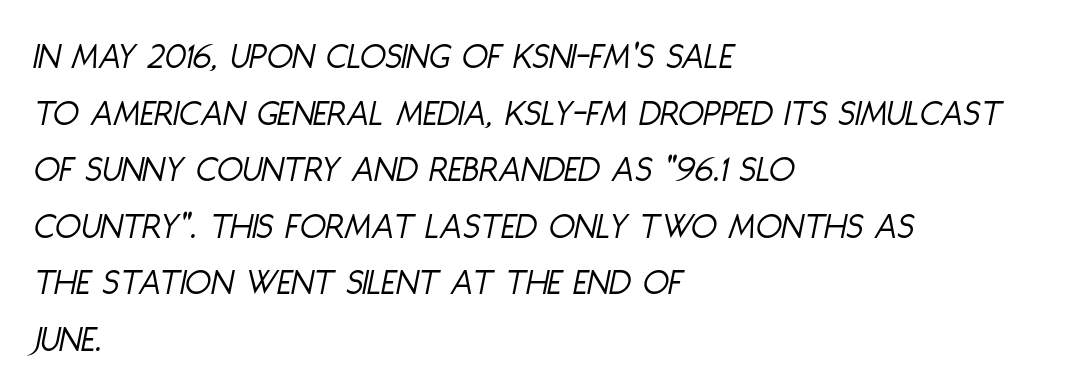
The image shows 38 px light, condensed type, italic (leaning right); set left-aligned, normal line spacing (1.49x), normal letter spacing, not underlined; low stroke contrast and a large x-height.
